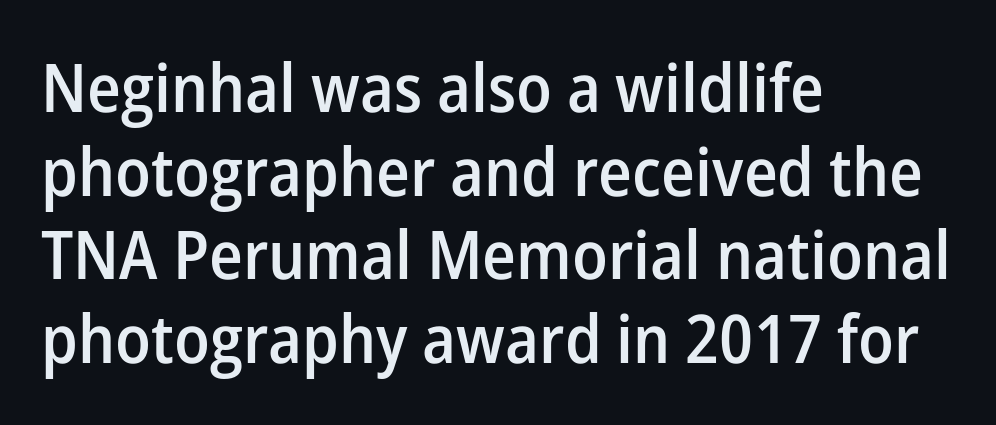
Q: Is the text bold? A: Semi-bold.
Q: Is the text italic (slanted)? A: No, it is upright.
Q: Is the typeface a serif or a sans-serif typeface? A: Sans-serif.
Q: Is the text underlined? A: No.
Q: How is the paragraph aligned? A: Left-aligned.
Q: Is the spacing between letters normal or unusually wide? A: Normal.
Q: Is the spacing between lines tight, normal or loose? A: Normal.
Q: Width (condensed, normal, or wide)? A: Normal.
Q: Stroke contrast? A: Low.
Q: x-height? A: Medium.
Q: Monospaced? A: No.
